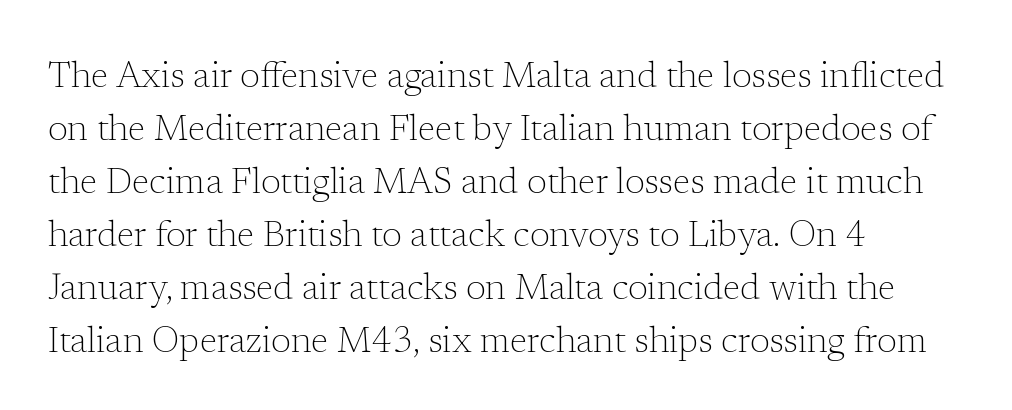
Q: Is the text bold? A: No.
Q: Is the text italic (slanted)? A: No, it is upright.
Q: Is the typeface a serif or a sans-serif typeface? A: Serif.
Q: Is the text underlined? A: No.
Q: How is the paragraph aligned? A: Left-aligned.
Q: Is the spacing between letters normal or unusually wide? A: Normal.
Q: Is the spacing between lines tight, normal or loose? A: Normal.
Q: Width (condensed, normal, or wide)? A: Normal.
Q: Stroke contrast? A: Low.
Q: x-height? A: Medium.
Q: Monospaced? A: No.
